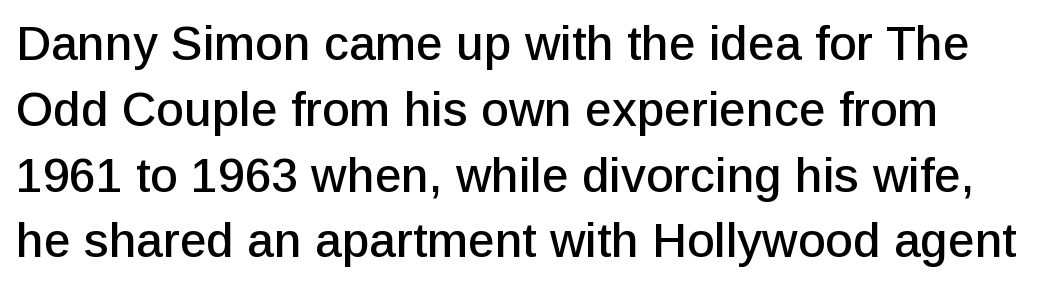
A clean baseline with only descenders dipping below it. The line texture is even and compact thanks to regular tracking. The letters advance in unequal steps, a hallmark of proportional type. These lines sit exactly where default settings would place them. Italic: no, the glyphs are upright roman. Nothing sits at the stroke ends, so this counts as sans-serif.
